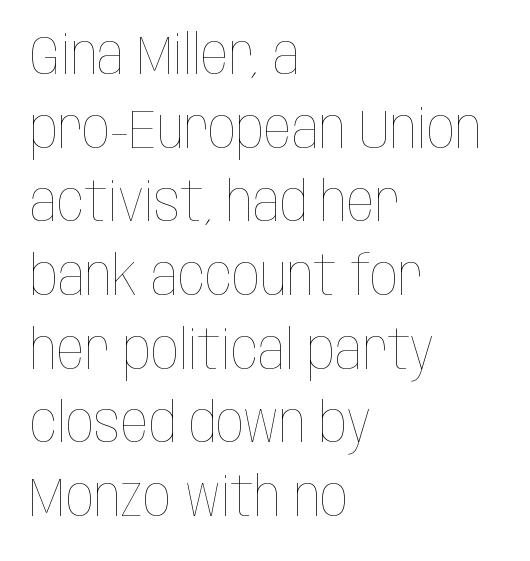
Looks like regular typesetting: each glyph gets only the width it needs. In terms of posture, this sample is upright. In terms of letterspacing, this is plain default setting. No chunkiness to these letters — they're not bold.
